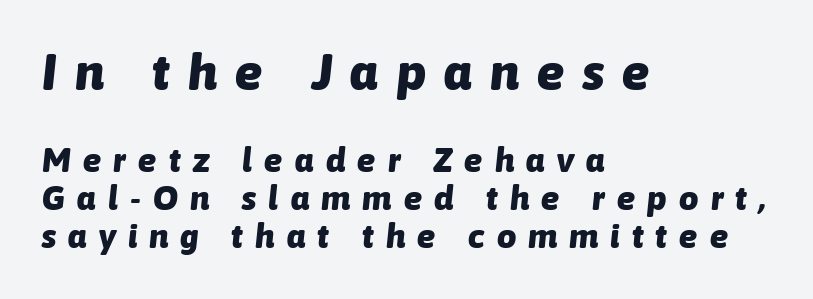
{"italic": "yes", "lean": "right", "slant_degrees": 6, "bold": "yes", "weight": "heavy", "width": "normal", "stroke_contrast": "low", "x_height": "medium", "monospaced": "no", "underline": "no", "align": "left", "line_spacing": "tight", "line_spacing_ratio": 1.12, "letter_spacing": "wide", "letter_spacing_em": 0.36, "larger_block": "first", "size_ratio": 1.5, "glyph_px": 51}
